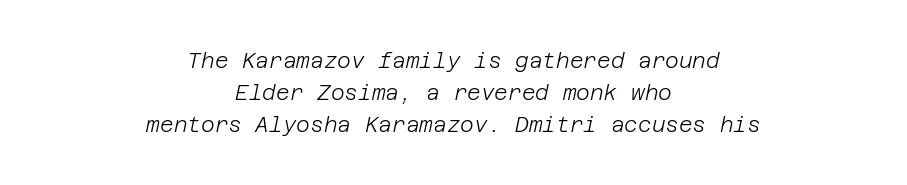
The image shows 21 px text type, italic (leaning right); set centered, normal line spacing (1.52x), normal letter spacing, not underlined.
